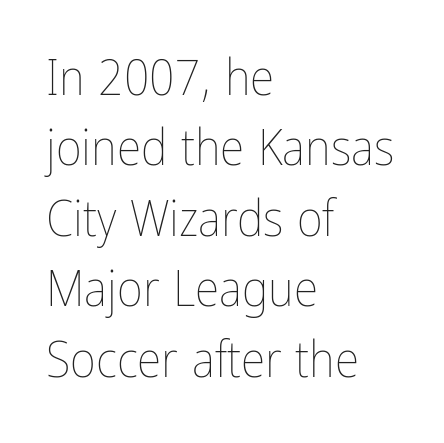
Q: Is the text bold? A: No.
Q: Is the text italic (slanted)? A: No, it is upright.
Q: Is the text underlined? A: No.
Q: How is the paragraph aligned? A: Left-aligned.
Q: Is the spacing between letters normal or unusually wide? A: Normal.
Q: Is the spacing between lines tight, normal or loose? A: Normal.
Q: Width (condensed, normal, or wide)? A: Condensed.
Q: Stroke contrast? A: Low.
Q: x-height? A: Medium.
Q: Monospaced? A: No.
